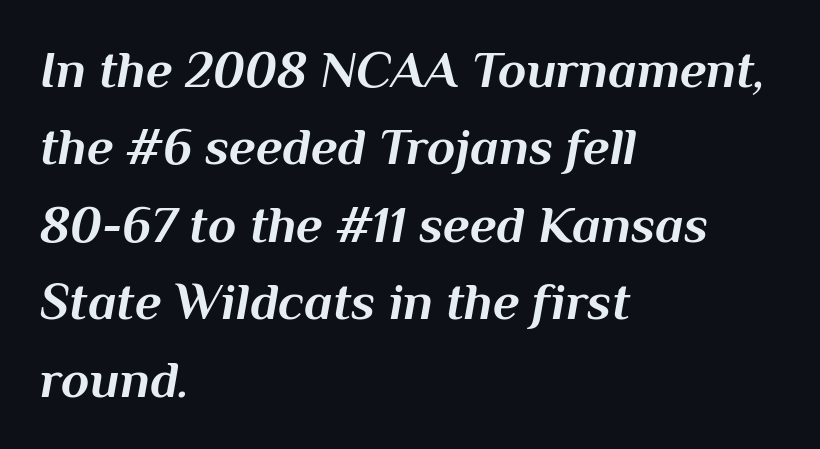
The image shows 52 px bold type, italic (leaning right); set left-aligned, normal line spacing (1.49x), normal letter spacing, not underlined; medium stroke contrast and a medium x-height.
